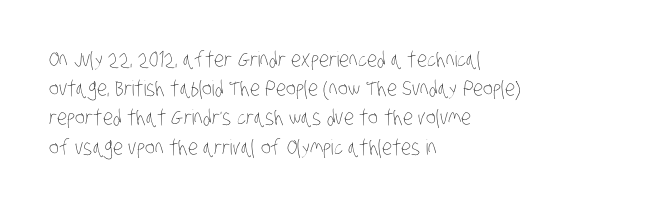
Q: Is the text bold? A: No.
Q: Is the text underlined? A: No.
Q: How is the paragraph aligned? A: Left-aligned.
Q: Is the spacing between letters normal or unusually wide? A: Normal.
Q: Is the spacing between lines tight, normal or loose? A: Normal.
